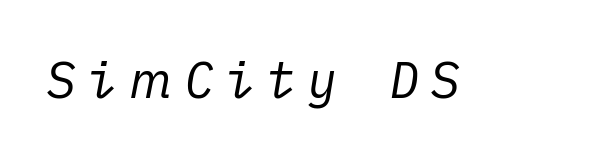
The image shows 50 px regular-weight type, italic (leaning right); set unusually wide letter spacing (+0.22 em), not underlined; low stroke contrast and a medium x-height.
